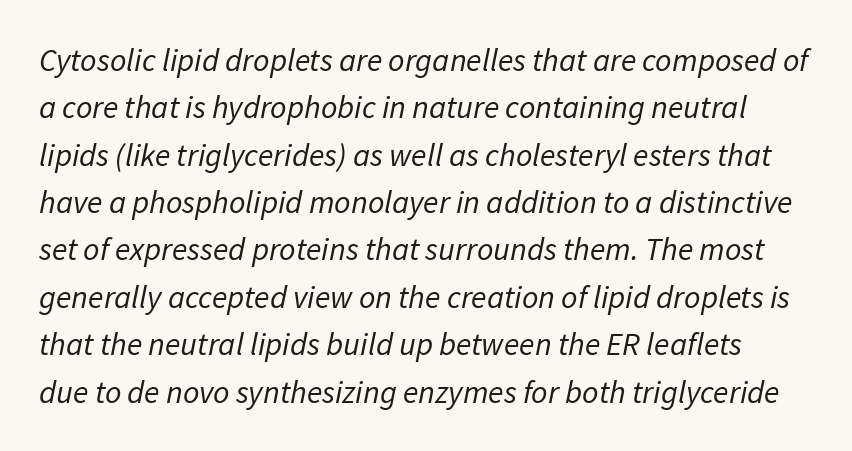
Proportional: the letters do not fall into vertical columns. Is there much room between lines? A standard amount, neither cramped nor airy. The area under the type is left untouched. Each word holds together tightly as a unit, with standard inter-letter gaps. This sample uses a sans-serif face.
